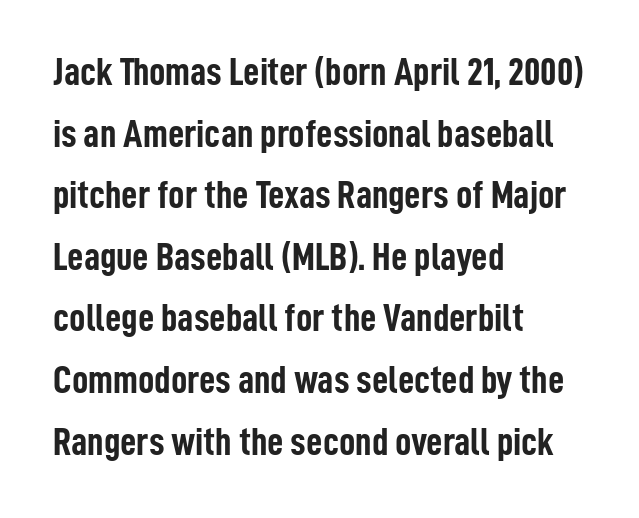
{"serif": "no", "italic": "no", "bold": "yes", "weight": "semibold", "width": "condensed", "stroke_contrast": "low", "x_height": "medium", "monospaced": "no", "underline": "no", "align": "left", "line_spacing": "normal", "line_spacing_ratio": 1.54, "letter_spacing": "normal", "letter_spacing_em": 0.0, "glyph_px": 40}
